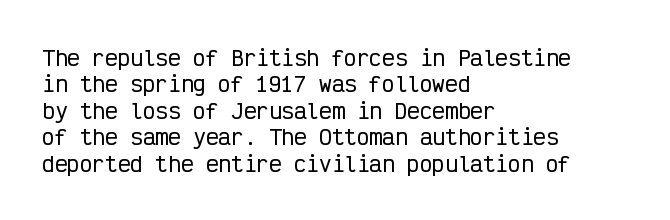
{"italic": "no", "underline": "no", "align": "left", "line_spacing": "normal", "line_spacing_ratio": 1.26, "letter_spacing": "normal", "letter_spacing_em": 0.0, "glyph_px": 21}
